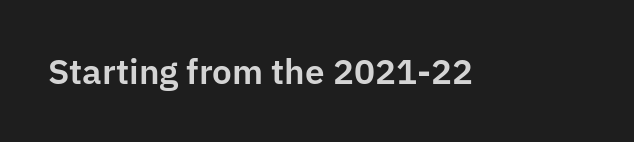
The image shows 35 px sans-serif type, upright; set normal letter spacing, not underlined; low stroke contrast and a medium x-height.
